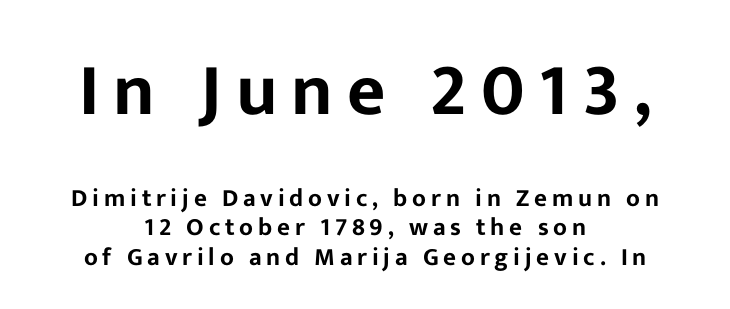
Q: Is the text italic (slanted)? A: No, it is upright.
Q: Is the typeface a serif or a sans-serif typeface? A: Sans-serif.
Q: Is the text underlined? A: No.
Q: How is the paragraph aligned? A: Centered.
Q: Which block of text is set in a larger size, the first (top) or the second (bottom)? A: The first (top) one.
Q: Width (condensed, normal, or wide)? A: Normal.
Q: Stroke contrast? A: Low.
Q: x-height? A: Medium.
Q: Monospaced? A: No.
